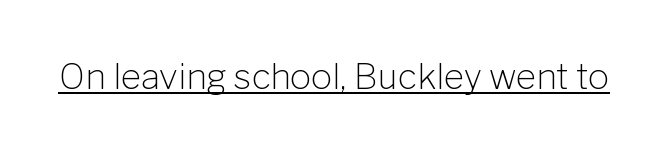
The passage shown is typeset with a sans-serif family. Do the characters align in a grid? No, the font is proportional. Does the lettering tilt? It doesn't — this is upright. Like a heading marked for emphasis, these lines bear an underscore. Honestly, the letter spacing is just normal — you wouldn't notice it.
